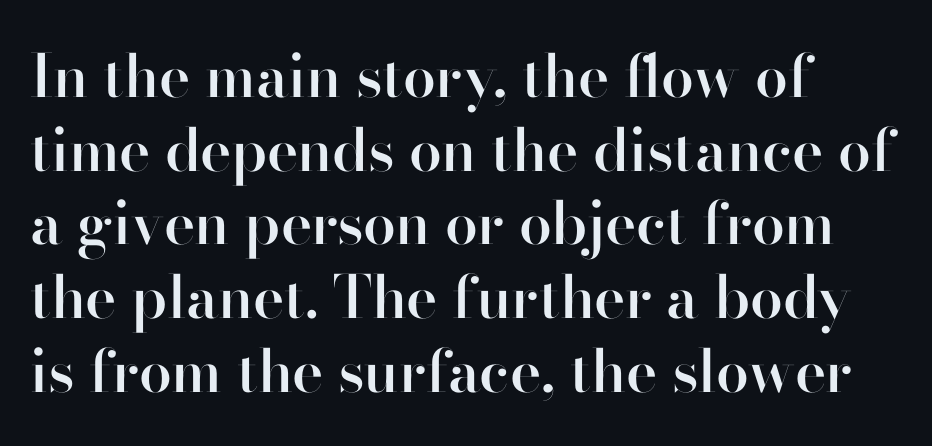
The image shows 59 px semibold sans-serif type, upright; set left-aligned, normal line spacing (1.25x), normal letter spacing, not underlined; high stroke contrast and a small x-height.
